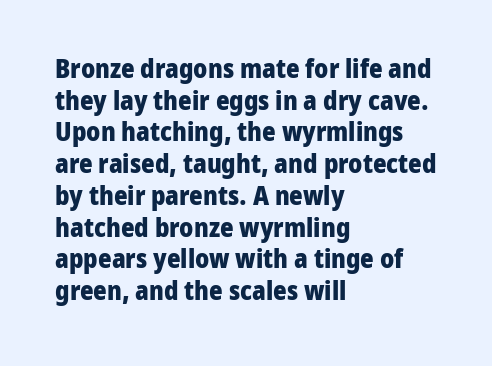
I'd describe the lettering as bold — thick and assertive. Words appear dense and cohesive because spacing is normal. Reading down the block, your eye returns to a fixed left position each line. The lettering holds an erect, upright posture throughout. Descender tails drop into unmarked territory.
